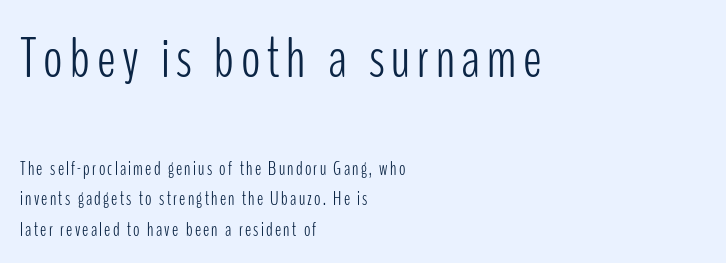
The image shows 57 px light, condensed sans-serif type, upright; set left-aligned, normal line spacing (1.59x), not underlined; the first (top) block is 3.0x larger; low stroke contrast and a medium x-height.
